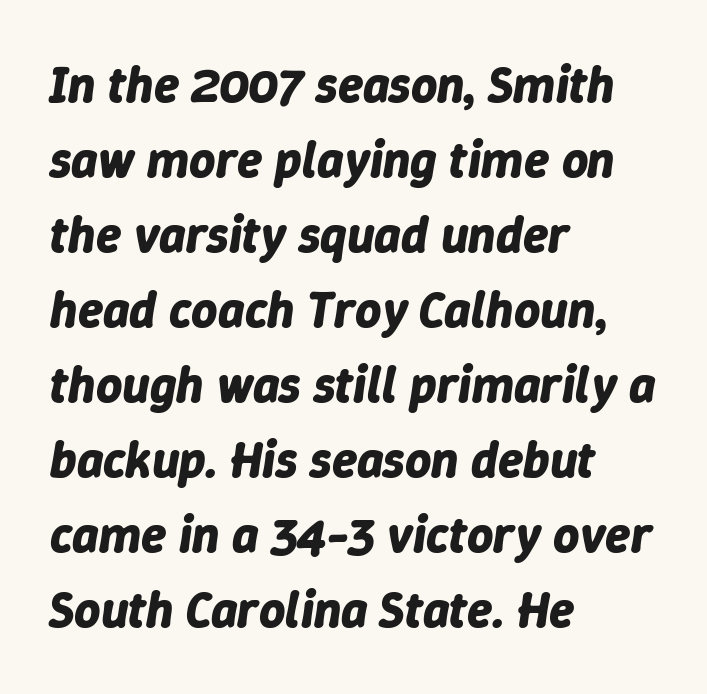
The image shows 51 px bold type, italic (leaning right); set left-aligned, normal line spacing (1.47x), normal letter spacing, not underlined; low stroke contrast and a medium x-height.
